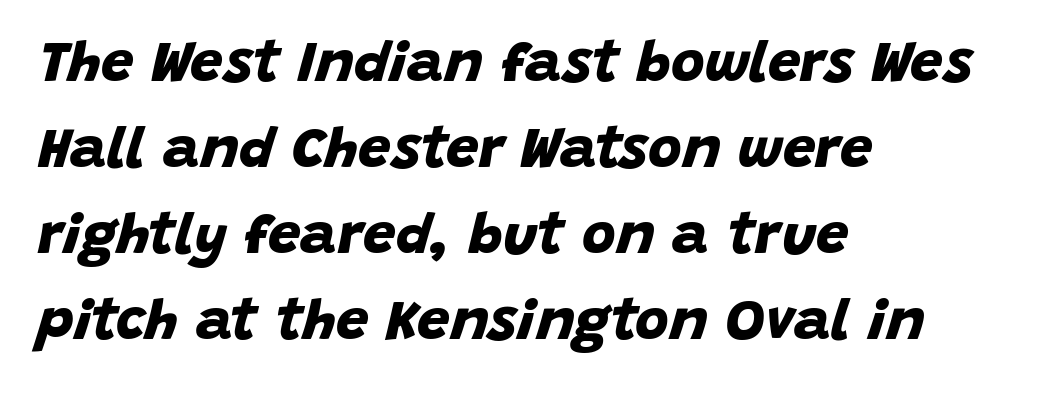
Q: Is the text bold? A: Yes.
Q: Is the typeface a serif or a sans-serif typeface? A: Sans-serif.
Q: Is the text underlined? A: No.
Q: How is the paragraph aligned? A: Left-aligned.
Q: Is the spacing between letters normal or unusually wide? A: Normal.
Q: Is the spacing between lines tight, normal or loose? A: Normal.
Q: Width (condensed, normal, or wide)? A: Normal.
Q: Stroke contrast? A: Low.
Q: x-height? A: Large.
Q: Monospaced? A: No.
